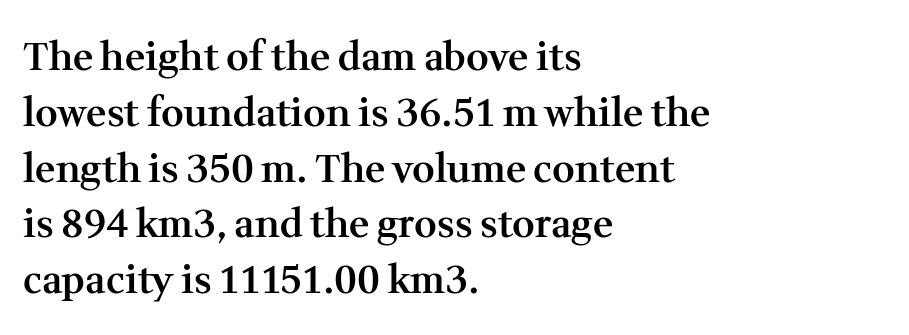
The image shows 39 px semibold serif type, upright; set left-aligned, normal line spacing (1.43x), normal letter spacing, not underlined; medium stroke contrast and a medium x-height.
